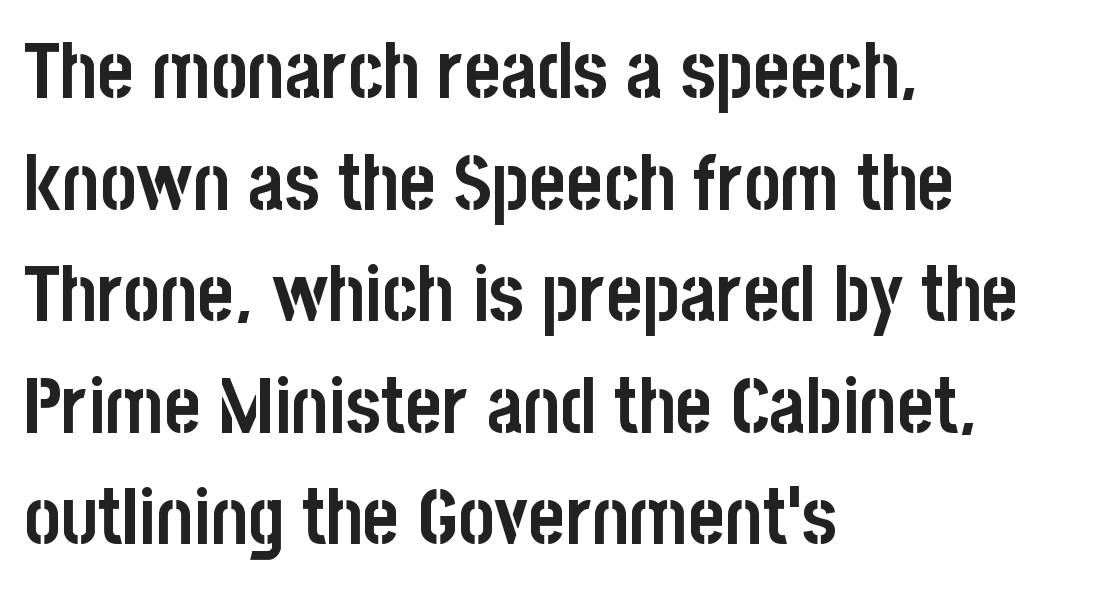
{"serif": "no", "italic": "no", "bold": "yes", "weight": "semibold", "width": "condensed", "stroke_contrast": "low", "x_height": "large", "monospaced": "no", "underline": "no", "align": "left", "line_spacing": "normal", "line_spacing_ratio": 1.43, "letter_spacing": "normal", "letter_spacing_em": 0.0, "glyph_px": 78}
